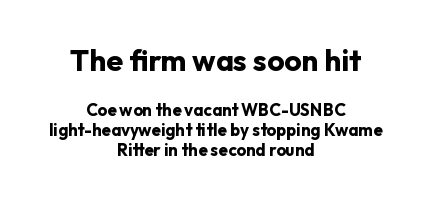
The image shows 30 px bold sans-serif type, upright; set centered, tight line spacing (1.15x), normal letter spacing, not underlined; the first (top) block is 1.76x larger; low stroke contrast and a medium x-height.
